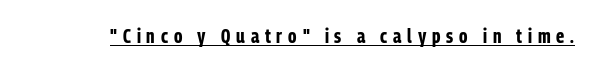
The image shows 20 px bold type, upright; set unusually wide letter spacing (+0.29 em), underlined.
